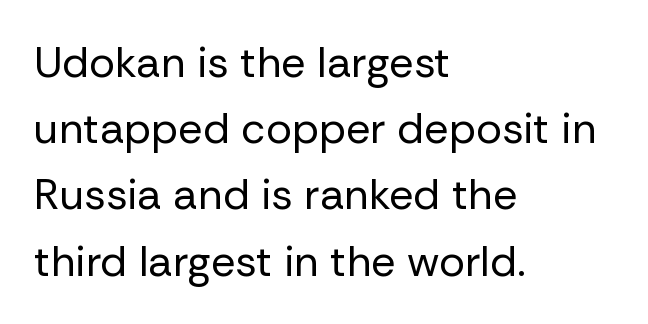
Q: Is the text bold? A: No.
Q: Is the text italic (slanted)? A: No, it is upright.
Q: Is the typeface a serif or a sans-serif typeface? A: Sans-serif.
Q: Is the text underlined? A: No.
Q: How is the paragraph aligned? A: Left-aligned.
Q: Is the spacing between letters normal or unusually wide? A: Normal.
Q: Is the spacing between lines tight, normal or loose? A: Normal.
Q: Width (condensed, normal, or wide)? A: Normal.
Q: Stroke contrast? A: Low.
Q: x-height? A: Medium.
Q: Monospaced? A: No.
